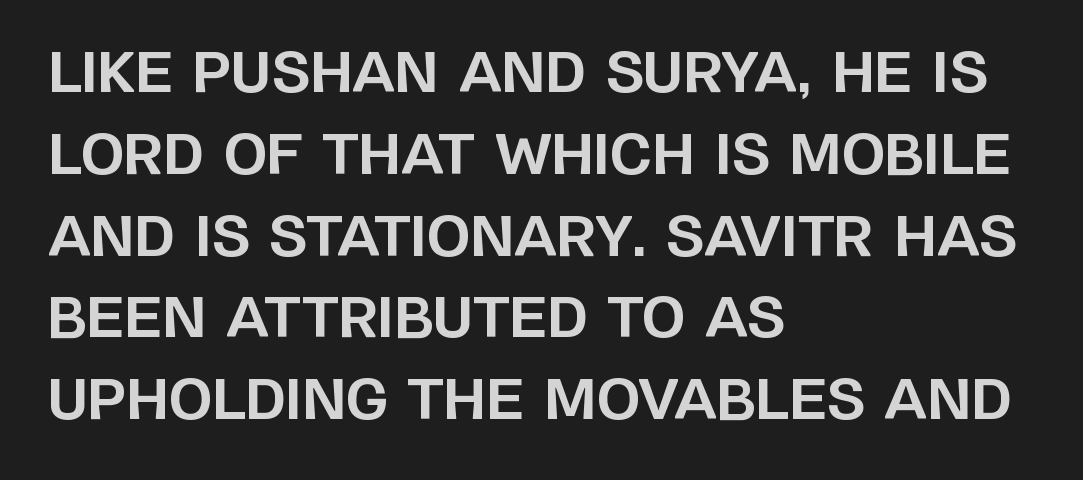
Q: Is the text bold? A: Yes.
Q: Is the text italic (slanted)? A: No, it is upright.
Q: Is the typeface a serif or a sans-serif typeface? A: Sans-serif.
Q: Is the text underlined? A: No.
Q: How is the paragraph aligned? A: Left-aligned.
Q: Is the spacing between letters normal or unusually wide? A: Normal.
Q: Is the spacing between lines tight, normal or loose? A: Normal.
Q: Width (condensed, normal, or wide)? A: Normal.
Q: Stroke contrast? A: Low.
Q: x-height? A: Large.
Q: Monospaced? A: No.
